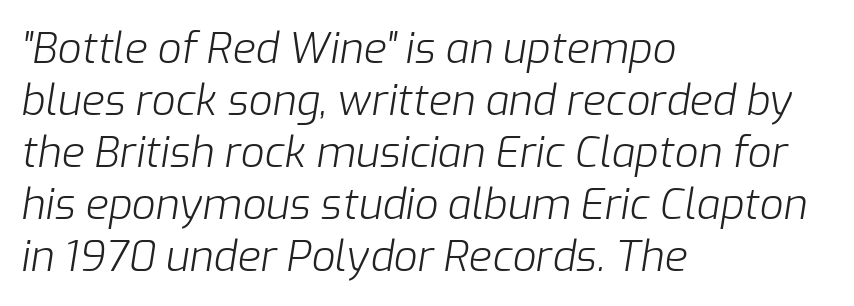
Q: Is the text bold? A: No.
Q: Is the text italic (slanted)? A: Yes, it leans right by about 9 degrees.
Q: Is the text underlined? A: No.
Q: How is the paragraph aligned? A: Left-aligned.
Q: Is the spacing between letters normal or unusually wide? A: Normal.
Q: Width (condensed, normal, or wide)? A: Normal.
Q: Stroke contrast? A: Low.
Q: x-height? A: Medium.
Q: Monospaced? A: No.
